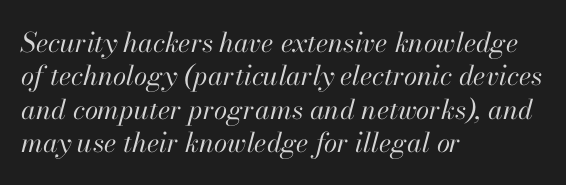
{"italic": "yes", "lean": "right", "slant_degrees": 13, "bold": "no", "underline": "no", "align": "left", "line_spacing_ratio": 1.24, "letter_spacing": "normal", "letter_spacing_em": 0.0, "glyph_px": 27}
